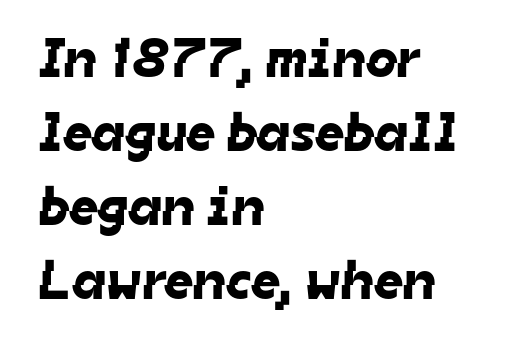
Q: Is the typeface a serif or a sans-serif typeface? A: Sans-serif.
Q: Is the text underlined? A: No.
Q: How is the paragraph aligned? A: Left-aligned.
Q: Is the spacing between letters normal or unusually wide? A: Normal.
Q: Is the spacing between lines tight, normal or loose? A: Normal.
Q: Width (condensed, normal, or wide)? A: Normal.
Q: Stroke contrast? A: Low.
Q: x-height? A: Medium.
Q: Monospaced? A: No.
